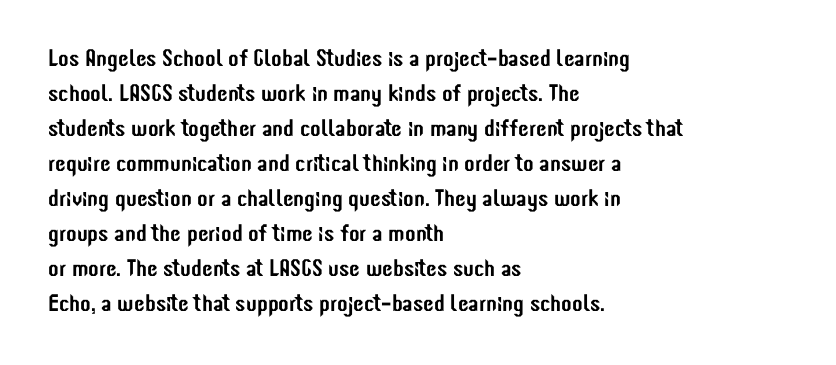
Style check: upright. The designer left line spacing at the default. Casual observation: everything's shoved over to the left. Tracking here is standard; glyphs follow each other at the usual distance. The foot of each line stays bare and open.
